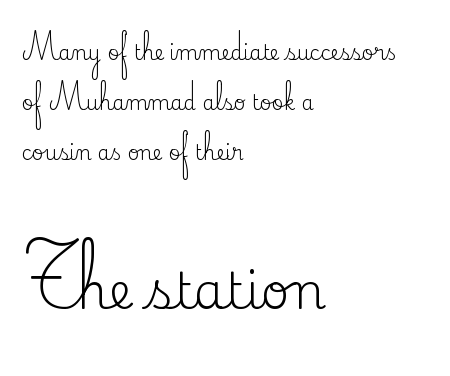
Q: Is the text bold? A: No.
Q: Is the text italic (slanted)? A: No, it is upright.
Q: Is the typeface a serif or a sans-serif typeface? A: Serif.
Q: Is the text underlined? A: No.
Q: How is the paragraph aligned? A: Left-aligned.
Q: Is the spacing between letters normal or unusually wide? A: Normal.
Q: Is the spacing between lines tight, normal or loose? A: Loose.
Q: Which block of text is set in a larger size, the first (top) or the second (bottom)? A: The second (bottom) one.
Q: Width (condensed, normal, or wide)? A: Normal.
Q: Stroke contrast? A: Medium.
Q: x-height? A: Small.
Q: Monospaced? A: No.
